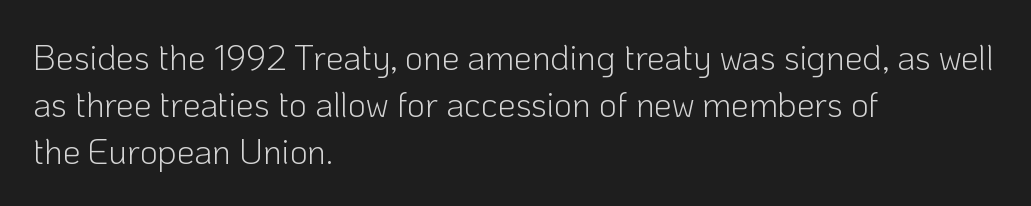
{"serif": "no", "italic": "no", "bold": "no", "weight": "light", "width": "normal", "stroke_contrast": "low", "x_height": "medium", "monospaced": "no", "underline": "no", "align": "left", "line_spacing": "normal", "line_spacing_ratio": 1.34, "letter_spacing": "normal", "letter_spacing_em": 0.0, "glyph_px": 35}
